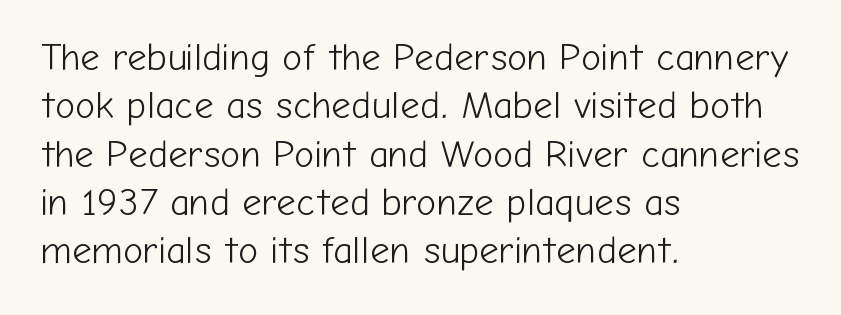
Q: Is the text bold? A: No.
Q: Is the text italic (slanted)? A: No, it is upright.
Q: Is the typeface a serif or a sans-serif typeface? A: Sans-serif.
Q: Is the text underlined? A: No.
Q: How is the paragraph aligned? A: Left-aligned.
Q: Is the spacing between letters normal or unusually wide? A: Normal.
Q: Is the spacing between lines tight, normal or loose? A: Normal.
Q: Width (condensed, normal, or wide)? A: Normal.
Q: Stroke contrast? A: Low.
Q: x-height? A: Medium.
Q: Monospaced? A: No.
